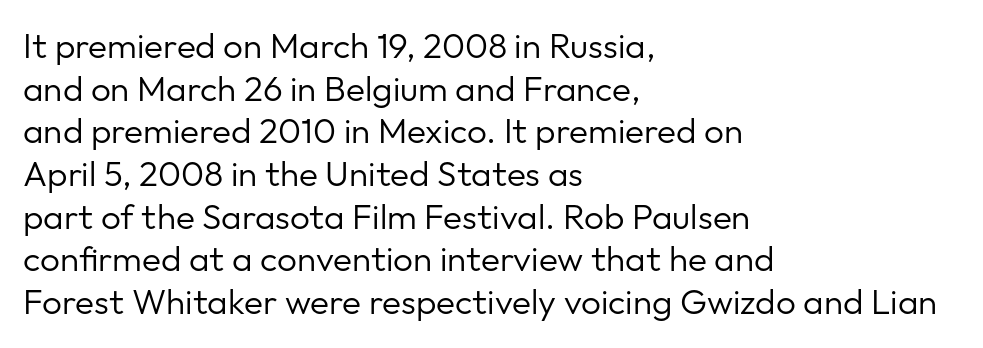
A classic flush-left, rag-right setting is used for this passage. Students, note that the glyphs here touch the page at normal intervals. The rendering uses natural spacing where letterforms have individual widths. Check under the words: just untouched page.
